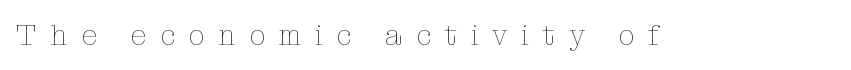
The image shows 29 px thin type, upright; set unusually wide letter spacing (+0.47 em), not underlined; low stroke contrast and a medium x-height.
